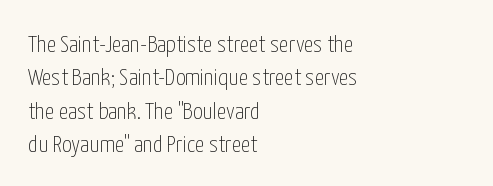
The letterforms sit at book weight or below. Posture: straight, roman, zero tilt. Tracking value appears to be zero — textbook default spacing. The passage shown stacks its lines at a standard gap. Is the block centered? No — it sits flush against the left margin. The foot of each line stays bare and open.
